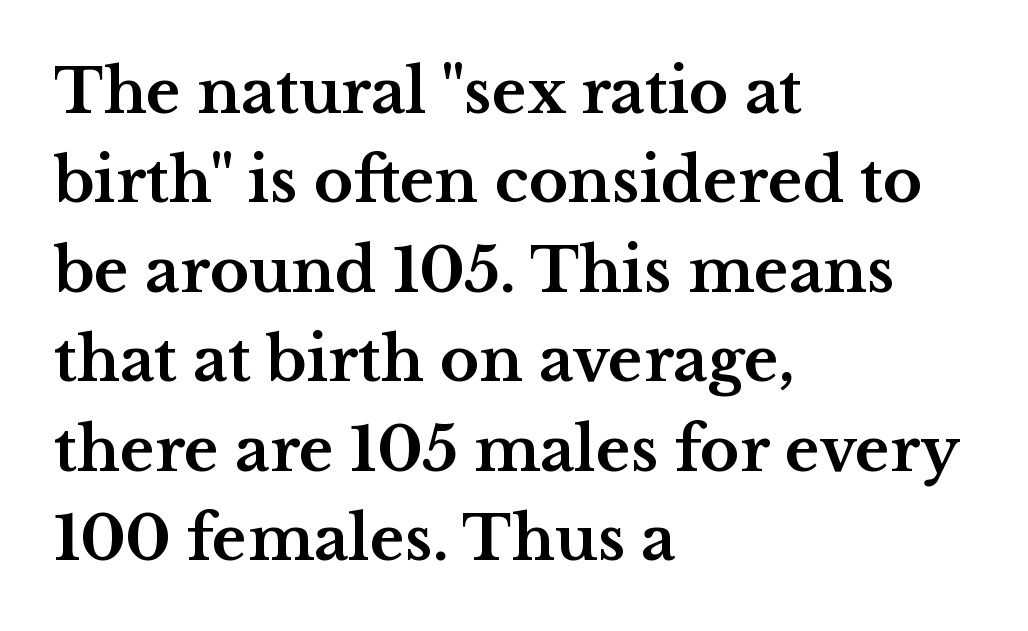
Q: Is the text bold? A: Yes.
Q: Is the text italic (slanted)? A: No, it is upright.
Q: Is the typeface a serif or a sans-serif typeface? A: Serif.
Q: Is the text underlined? A: No.
Q: How is the paragraph aligned? A: Left-aligned.
Q: Is the spacing between letters normal or unusually wide? A: Normal.
Q: Is the spacing between lines tight, normal or loose? A: Normal.
Q: Width (condensed, normal, or wide)? A: Wide.
Q: Stroke contrast? A: Medium.
Q: x-height? A: Medium.
Q: Monospaced? A: No.
